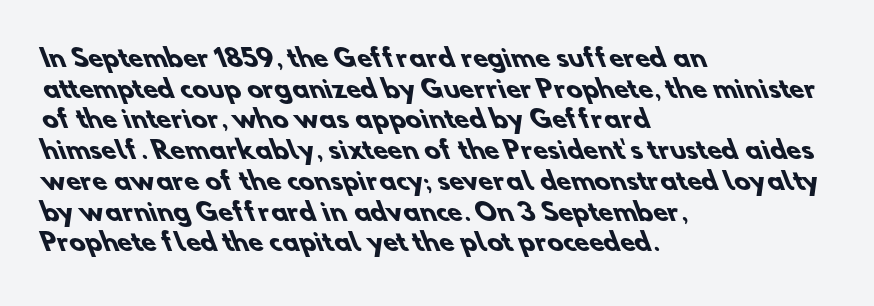
The image shows 24 px bold type; set left-aligned, normal line spacing (1.28x), normal letter spacing, not underlined.
